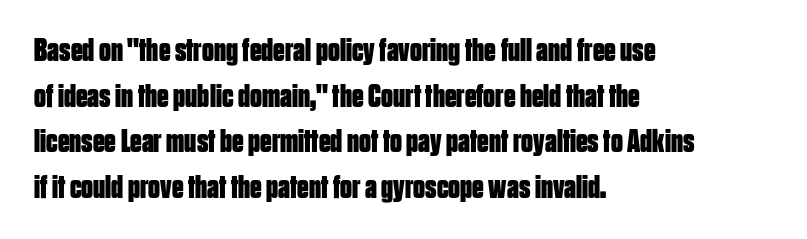
Q: Is the text bold? A: Yes.
Q: Is the text italic (slanted)? A: No, it is upright.
Q: Is the typeface a serif or a sans-serif typeface? A: Sans-serif.
Q: Is the text underlined? A: No.
Q: How is the paragraph aligned? A: Left-aligned.
Q: Is the spacing between letters normal or unusually wide? A: Normal.
Q: Is the spacing between lines tight, normal or loose? A: Normal.
Q: Width (condensed, normal, or wide)? A: Condensed.
Q: Stroke contrast? A: Low.
Q: x-height? A: Large.
Q: Monospaced? A: No.
